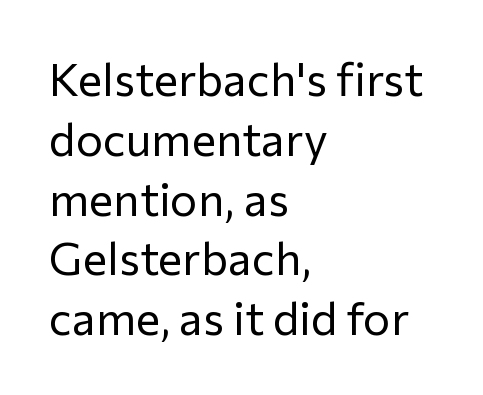
{"serif": "no", "italic": "no", "bold": "no", "weight": "regular", "width": "normal", "stroke_contrast": "low", "x_height": "medium", "monospaced": "no", "underline": "no", "align": "left", "line_spacing": "normal", "line_spacing_ratio": 1.3, "letter_spacing": "normal", "letter_spacing_em": 0.0, "glyph_px": 46}
